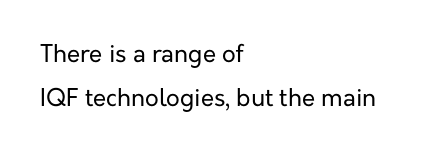
The specimen reads as upright at a glance. Bare-footed words on every line. Summary of weight: not heavy and not bold. The setting favours the left margin, as ordinary paragraphs usually do.
